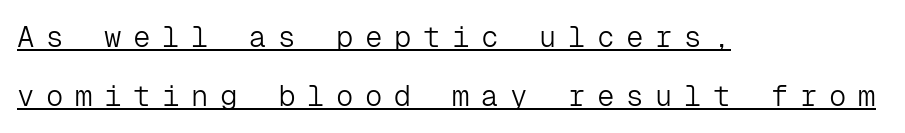
Q: Is the text bold? A: No.
Q: Is the text italic (slanted)? A: No, it is upright.
Q: Is the typeface a serif or a sans-serif typeface? A: Sans-serif.
Q: Is the text underlined? A: Yes.
Q: How is the paragraph aligned? A: Left-aligned.
Q: Is the spacing between letters normal or unusually wide? A: Unusually wide.
Q: Is the spacing between lines tight, normal or loose? A: Loose.
Q: Width (condensed, normal, or wide)? A: Normal.
Q: Stroke contrast? A: Low.
Q: x-height? A: Medium.
Q: Monospaced? A: Yes.
